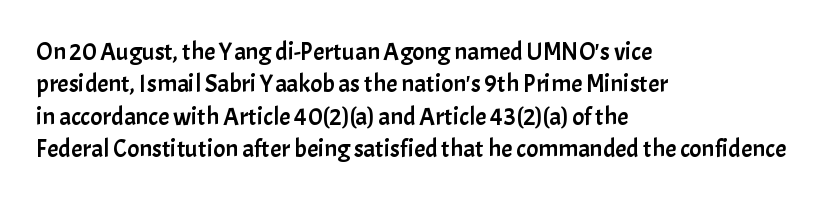
{"italic": "no", "underline": "no", "align": "left", "line_spacing": "normal", "line_spacing_ratio": 1.3, "letter_spacing": "normal", "letter_spacing_em": 0.0, "glyph_px": 25}
